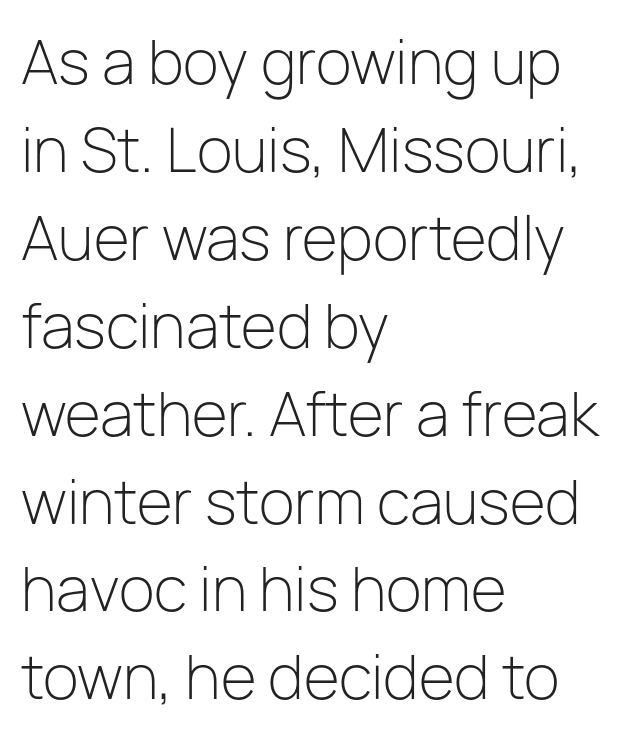
Q: Is the text bold? A: No.
Q: Is the text italic (slanted)? A: No, it is upright.
Q: Is the typeface a serif or a sans-serif typeface? A: Sans-serif.
Q: Is the text underlined? A: No.
Q: How is the paragraph aligned? A: Left-aligned.
Q: Is the spacing between letters normal or unusually wide? A: Normal.
Q: Is the spacing between lines tight, normal or loose? A: Normal.
Q: Width (condensed, normal, or wide)? A: Normal.
Q: Stroke contrast? A: Low.
Q: x-height? A: Medium.
Q: Monospaced? A: No.
